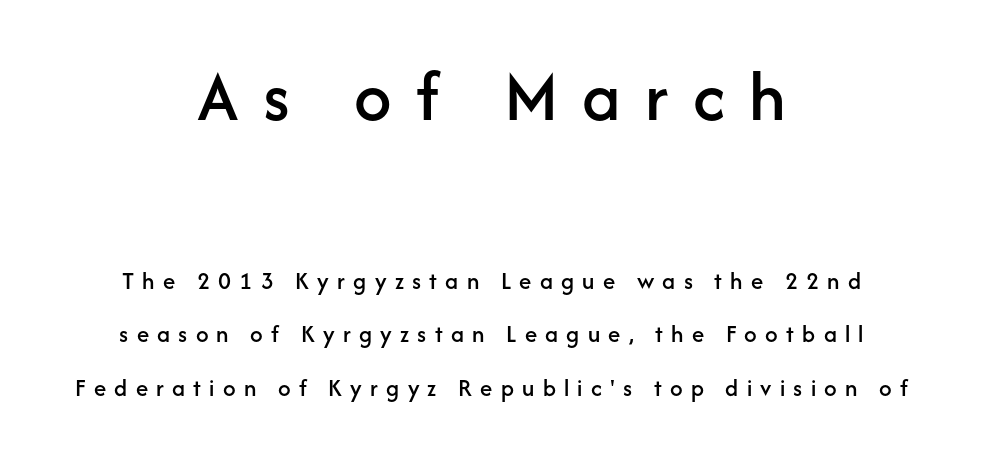
The image shows 74 px sans-serif type, upright; set centered, loose line spacing (2.14x), unusually wide letter spacing (+0.33 em), not underlined; the first (top) block is 2.96x larger; low stroke contrast and a medium x-height.
